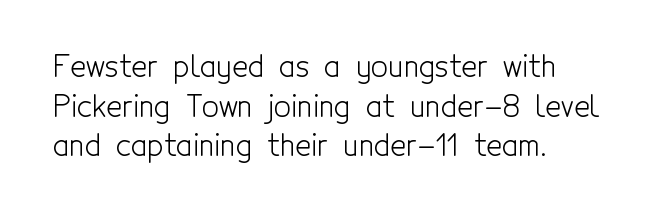
The image shows 30 px light, condensed sans-serif type, upright; set left-aligned, normal line spacing (1.32x), normal letter spacing, not underlined; a medium x-height.
